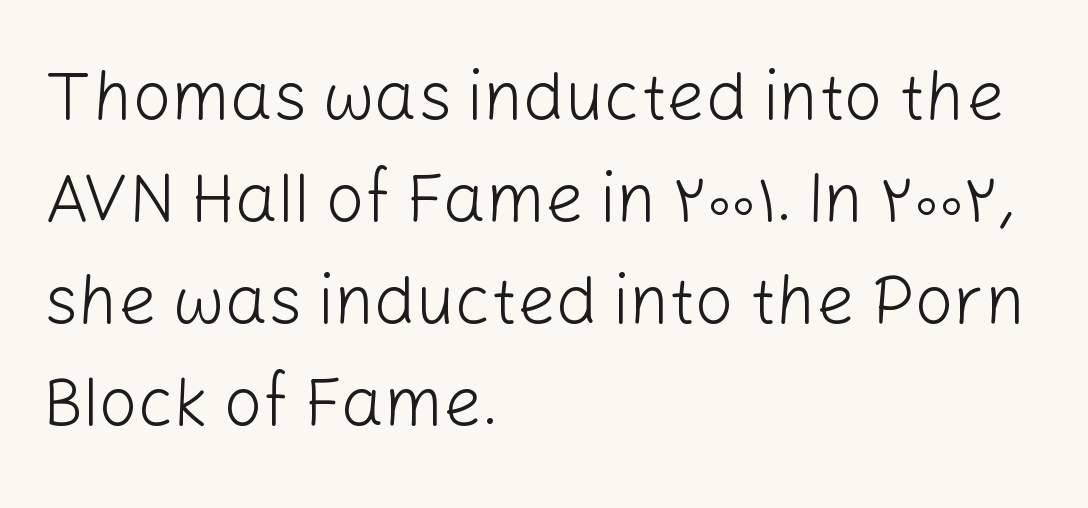
Serif or sans? Sans — the stroke terminals are bare. What's the leading like? Ordinary, nothing unusual. Anything drawn beneath the words? Only blank space. Italic? Not at all — the glyphs are vertical. Horizontally, the lines are justified to the leading edge only. The font sits on the lighter half of the weight spectrum, regular included.
